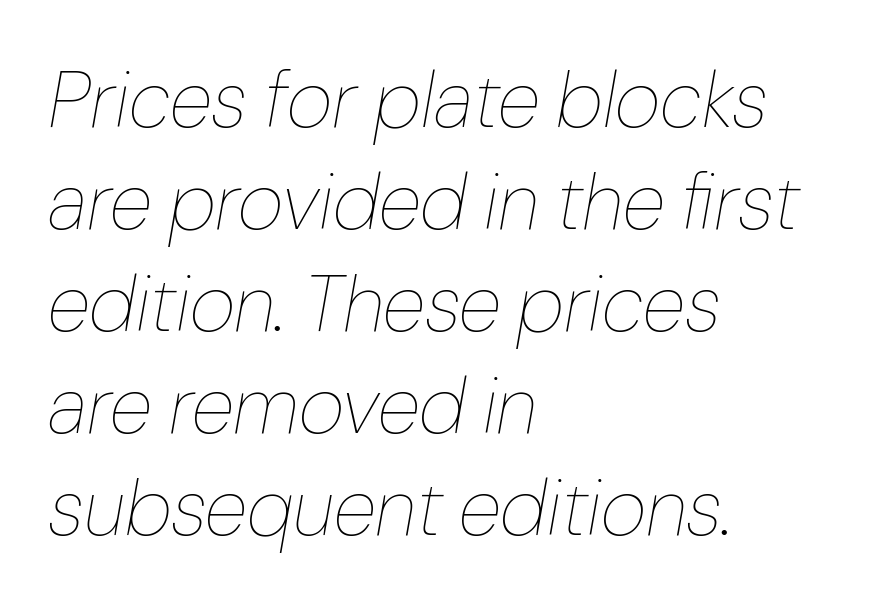
{"italic": "yes", "lean": "right", "slant_degrees": 10, "bold": "no", "weight": "thin", "width": "normal", "stroke_contrast": "low", "x_height": "medium", "monospaced": "no", "underline": "no", "align": "left", "line_spacing": "normal", "line_spacing_ratio": 1.29, "letter_spacing": "normal", "letter_spacing_em": 0.0, "glyph_px": 79}
